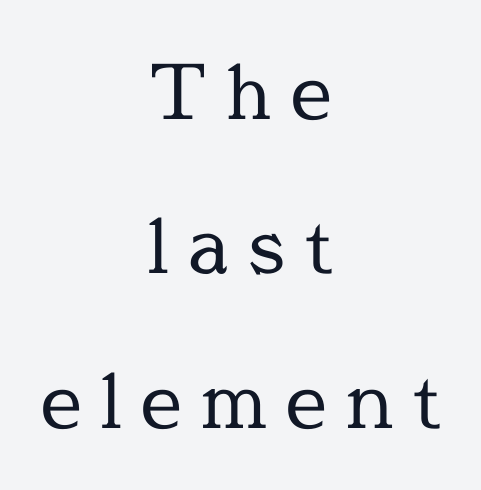
{"serif": "yes", "italic": "no", "bold": "no", "weight": "regular", "width": "normal", "x_height": "medium", "monospaced": "no", "underline": "no", "align": "center", "line_spacing": "loose", "line_spacing_ratio": 2.06, "letter_spacing": "wide", "letter_spacing_em": 0.25, "glyph_px": 75}
